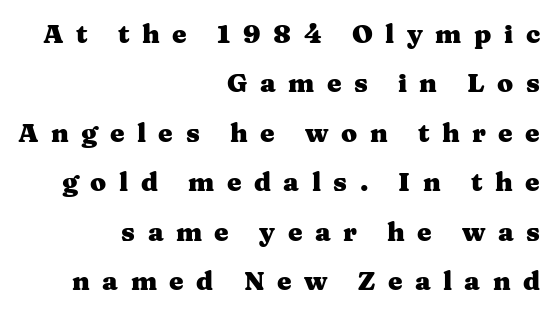
{"italic": "no", "bold": "yes", "underline": "no", "align": "right", "line_spacing": "loose", "line_spacing_ratio": 1.9, "letter_spacing": "wide", "letter_spacing_em": 0.48, "glyph_px": 26}
